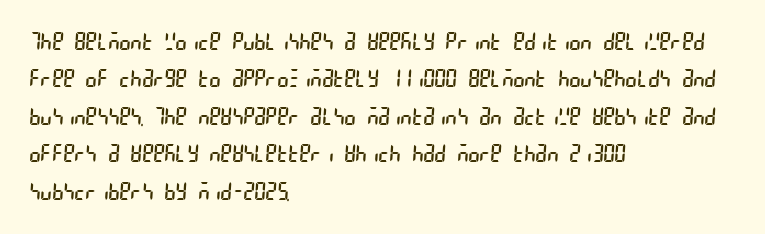
No letter is thick-stroked: the sample isn't bold. Descenders hang freely into open space. Leading: standard. Short note: letters normally spaced.
